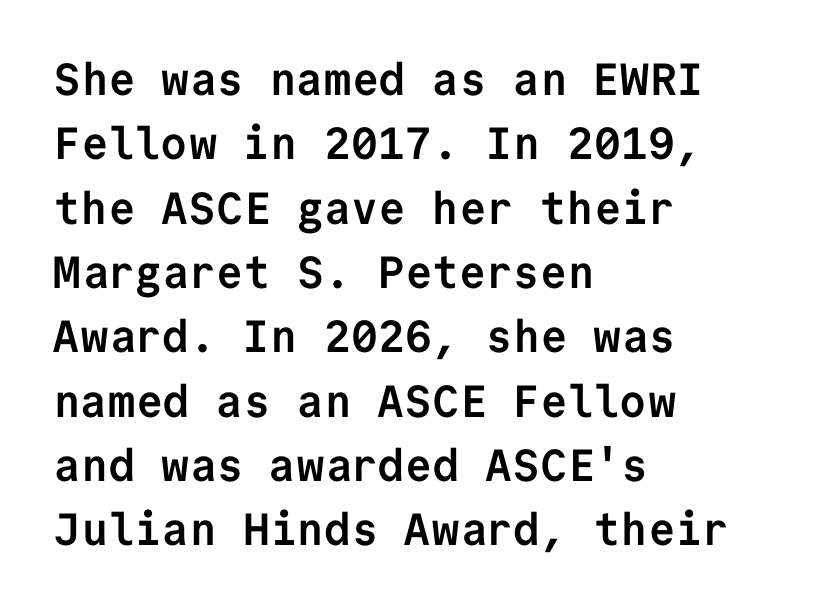
Q: Is the text bold? A: Yes.
Q: Is the text italic (slanted)? A: No, it is upright.
Q: Is the typeface a serif or a sans-serif typeface? A: Sans-serif.
Q: Is the text underlined? A: No.
Q: How is the paragraph aligned? A: Left-aligned.
Q: Is the spacing between letters normal or unusually wide? A: Normal.
Q: Is the spacing between lines tight, normal or loose? A: Normal.
Q: Width (condensed, normal, or wide)? A: Normal.
Q: Stroke contrast? A: Low.
Q: x-height? A: Medium.
Q: Monospaced? A: Yes.
